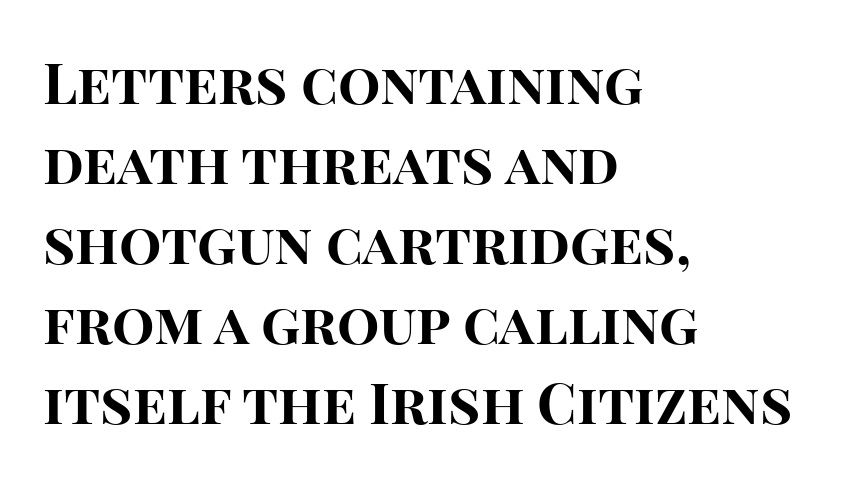
These lines carry a lot of weight — the face is fully bold. The rendering anchors every line to the left-hand side. Nobody drew a line under any word here. A typesetter would call this proportional, since set widths differ per character. Here the glyphs are tracked normally, forming tight word shapes. You can tell from the bare stems that sans-serif type was used.
